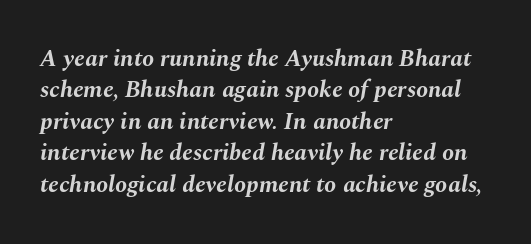
The image shows 24 px bold type, italic (leaning right); set left-aligned, normal line spacing (1.31x), normal letter spacing, not underlined.
